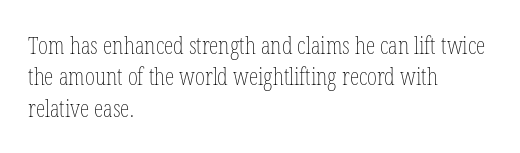
What stands out about the letter spacing? Nothing — it is the standard amount. Unmarked baselines from the first word to the last. The rendering anchors every line to the left-hand side. Regarding leading, the lines here are spaced in the standard way. Compared with a typical body face, this is equally light or lighter still. In terms of posture, this sample is upright.
